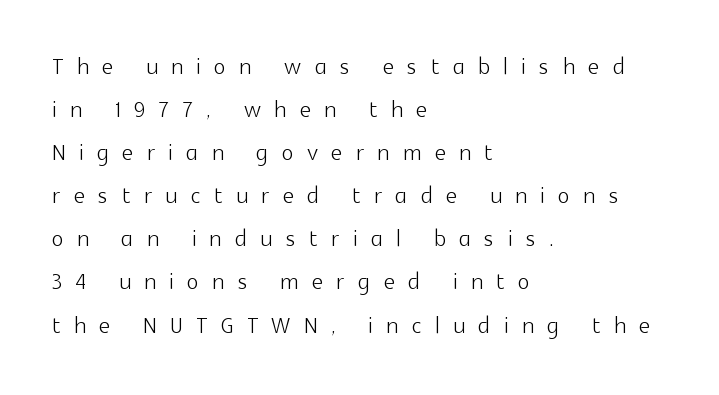
This sample uses an upright cut, with every glyph sitting square on the baseline. Descender tails drop into unmarked territory. How are the letters spaced? Widely, with obvious added tracking. This sample has the flowing, uneven cadence of proportional lettering. Teacher's note: observe the even left margin — that is flush-left alignment. Regular leading.
